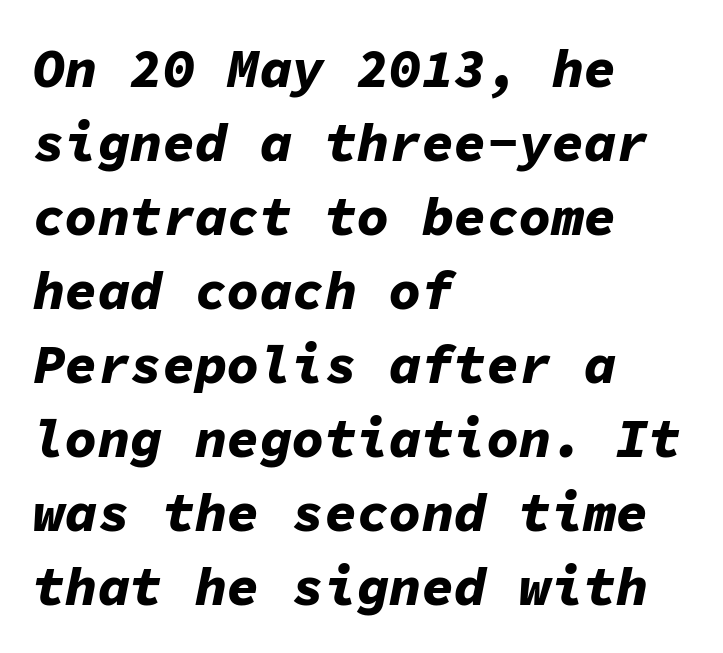
The letters march in equal steps, a hallmark of fixed-pitch type. Typesetter's note: full bold, strokes at maximum text heaviness. Casual observation: everything's shoved over to the left. Is the type slanted? Yes — the strokes lean at a clear angle. Look at the tracking — it's just the regular setting, nothing added. The rendering uses a moderate line-height, typical for paragraphs.
